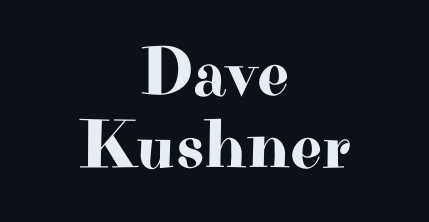
Q: Is the text italic (slanted)? A: No, it is upright.
Q: Is the typeface a serif or a sans-serif typeface? A: Serif.
Q: Is the text underlined? A: No.
Q: How is the paragraph aligned? A: Centered.
Q: Is the spacing between letters normal or unusually wide? A: Normal.
Q: Is the spacing between lines tight, normal or loose? A: Tight.
Q: Width (condensed, normal, or wide)? A: Wide.
Q: Stroke contrast? A: High.
Q: x-height? A: Small.
Q: Monospaced? A: No.
